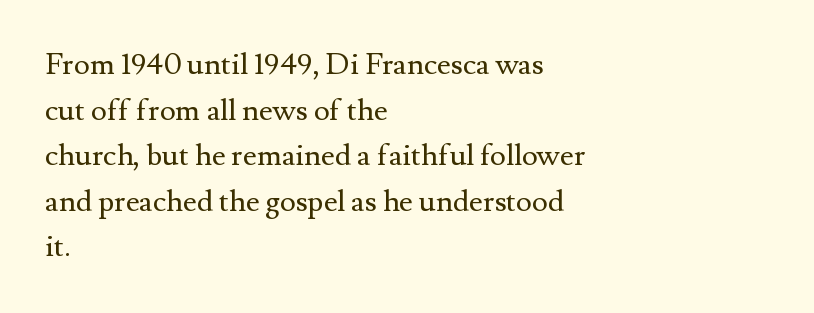
{"serif": "yes", "italic": "no", "bold": "no", "weight": "regular", "width": "normal", "stroke_contrast": "medium", "x_height": "small", "monospaced": "no", "underline": "no", "align": "left", "line_spacing": "normal", "line_spacing_ratio": 1.52, "letter_spacing": "normal", "letter_spacing_em": 0.0, "glyph_px": 30}
